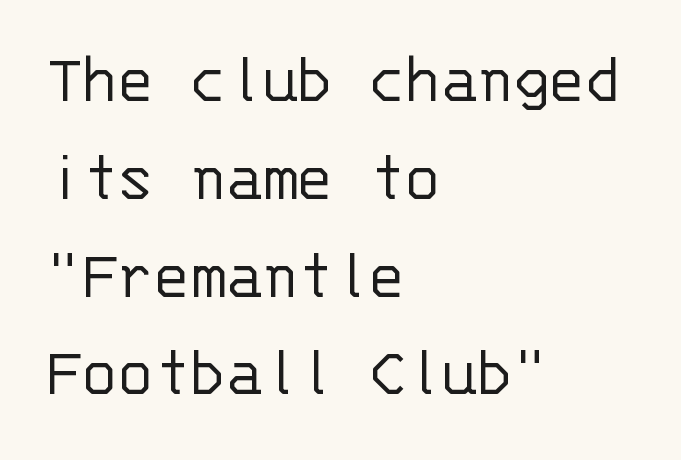
{"serif": "no", "italic": "no", "bold": "no", "weight": "light", "width": "normal", "stroke_contrast": "low", "x_height": "large", "monospaced": "yes", "underline": "no", "align": "left", "line_spacing": "normal", "line_spacing_ratio": 1.34, "letter_spacing": "normal", "letter_spacing_em": 0.0, "glyph_px": 73}
